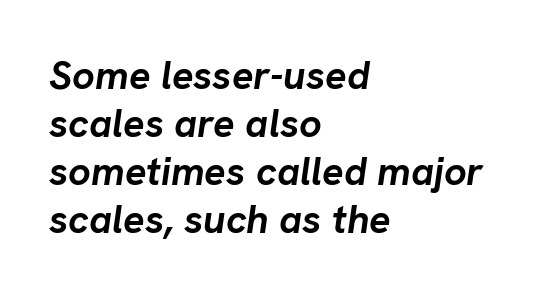
The image shows 40 px semibold type, italic (leaning right); set left-aligned, line spacing 1.2x, normal letter spacing, not underlined; low stroke contrast and a medium x-height.
